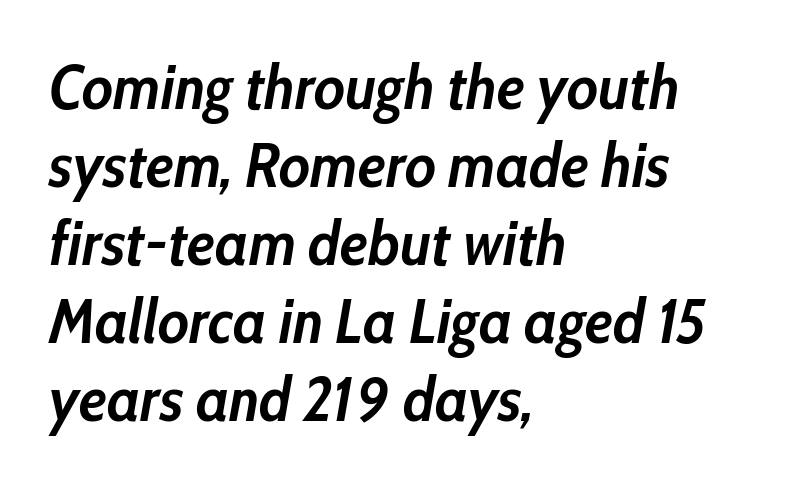
The image shows 62 px semibold, condensed type, italic (leaning right); set left-aligned, normal line spacing (1.26x), normal letter spacing, not underlined; low stroke contrast and a medium x-height.
